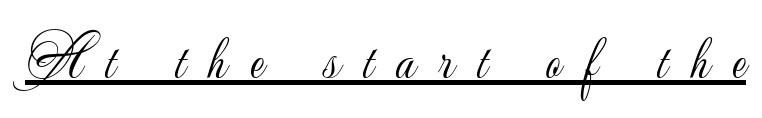
Q: Is the text bold? A: No.
Q: Is the text italic (slanted)? A: Yes.
Q: Is the typeface a serif or a sans-serif typeface? A: Sans-serif.
Q: Is the text underlined? A: Yes.
Q: Is the spacing between letters normal or unusually wide? A: Unusually wide.
Q: Width (condensed, normal, or wide)? A: Normal.
Q: Stroke contrast? A: Low.
Q: x-height? A: Small.
Q: Monospaced? A: No.
